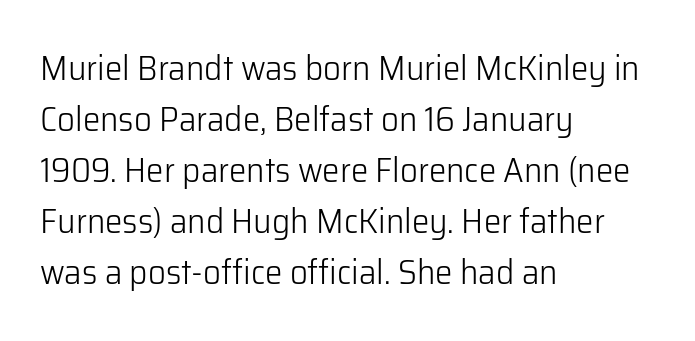
The image shows 35 px light sans-serif type, upright; set left-aligned, normal line spacing (1.46x), normal letter spacing, not underlined; low stroke contrast and a medium x-height.
